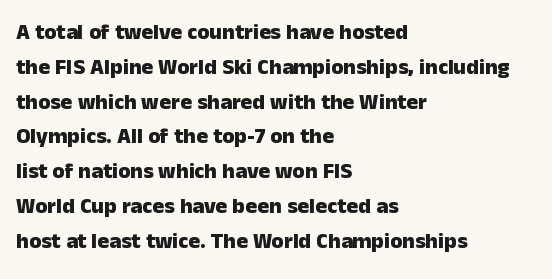
The image shows 22 px bold type, upright; set left-aligned, normal line spacing (1.58x), normal letter spacing, not underlined.
